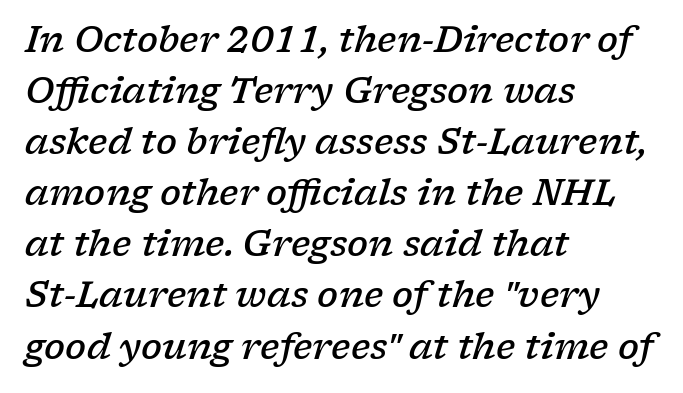
The setting favours the left margin, as ordinary paragraphs usually do. Vertically, the passage feels balanced, rows spaced as you'd expect. Compared with ordinary roman type, these characters are visibly tilted. A bare baseline throughout the passage. The strokes are fattened partway — semibold, not bold. The gaps between neighbouring characters are ordinary and unremarkable.
